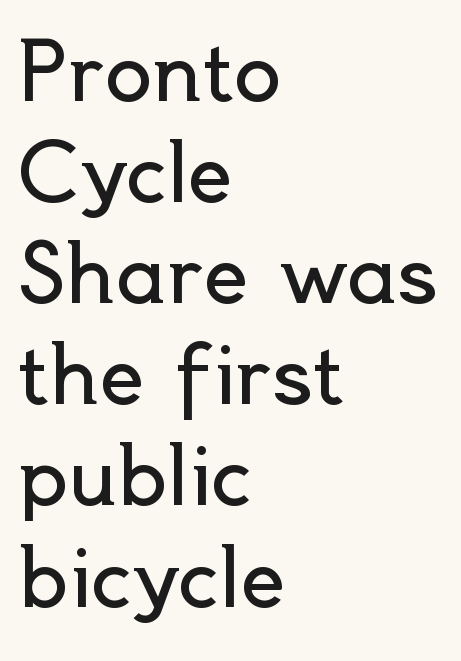
{"serif": "no", "italic": "no", "bold": "no", "weight": "regular", "width": "normal", "x_height": "small", "monospaced": "no", "underline": "no", "align": "left", "line_spacing": "normal", "line_spacing_ratio": 1.28, "letter_spacing": "normal", "letter_spacing_em": 0.0, "glyph_px": 79}
